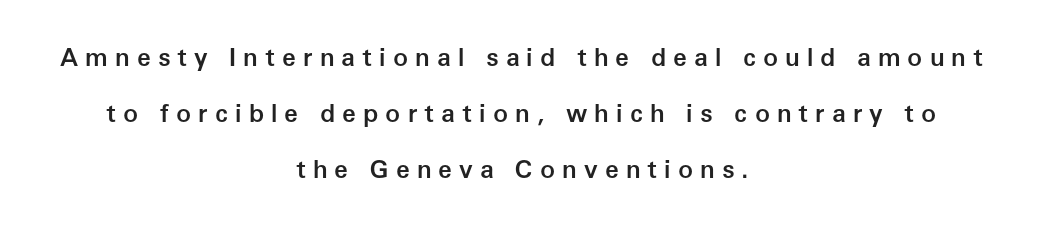
Q: Is the text bold? A: Semi-bold.
Q: Is the text italic (slanted)? A: No, it is upright.
Q: Is the text underlined? A: No.
Q: How is the paragraph aligned? A: Centered.
Q: Is the spacing between letters normal or unusually wide? A: Unusually wide.
Q: Is the spacing between lines tight, normal or loose? A: Loose.
